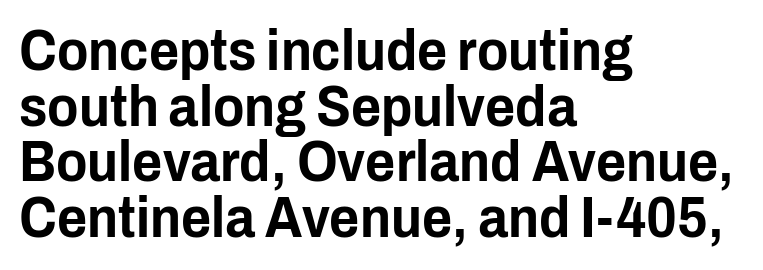
{"serif": "no", "italic": "no", "width": "condensed", "stroke_contrast": "low", "x_height": "medium", "monospaced": "no", "underline": "no", "align": "left", "line_spacing": "tight", "line_spacing_ratio": 0.96, "letter_spacing": "normal", "letter_spacing_em": 0.0, "glyph_px": 58}
